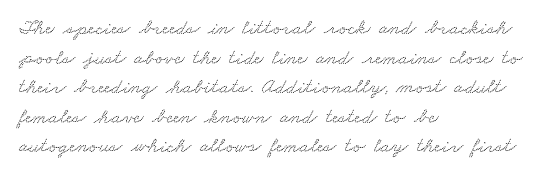
Check the space under the baseline: it is left empty. One glance says typical: line gaps are just what's usual. The rendering keeps characters at their native spacing. Horizontally, the lines are justified to the leading edge only.
